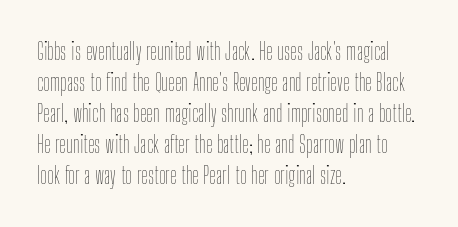
Q: Is the text bold? A: No.
Q: Is the text italic (slanted)? A: No, it is upright.
Q: Is the text underlined? A: No.
Q: How is the paragraph aligned? A: Left-aligned.
Q: Is the spacing between letters normal or unusually wide? A: Normal.
Q: Is the spacing between lines tight, normal or loose? A: Normal.
